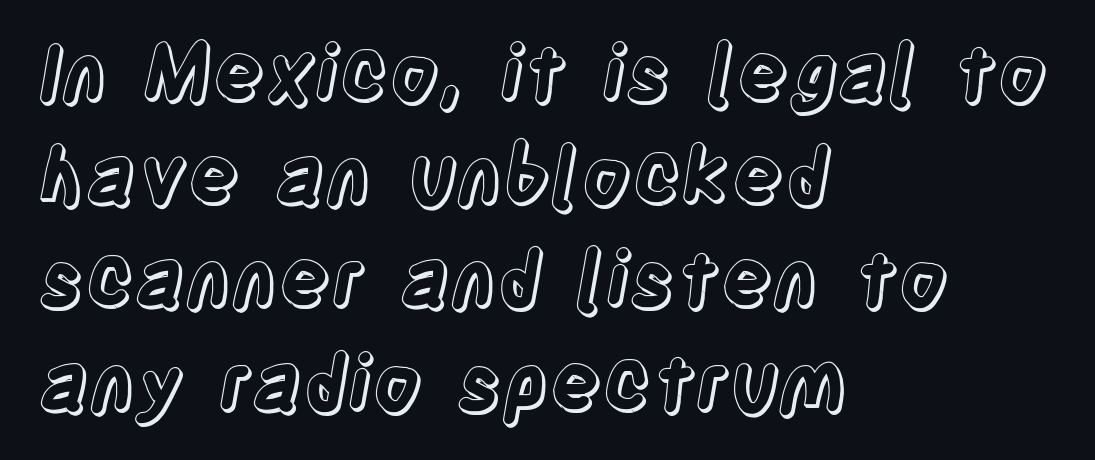
{"width": "condensed", "x_height": "large", "monospaced": "no", "underline": "no", "align": "left", "line_spacing": "normal", "line_spacing_ratio": 1.34, "letter_spacing": "normal", "letter_spacing_em": 0.0, "glyph_px": 77}
